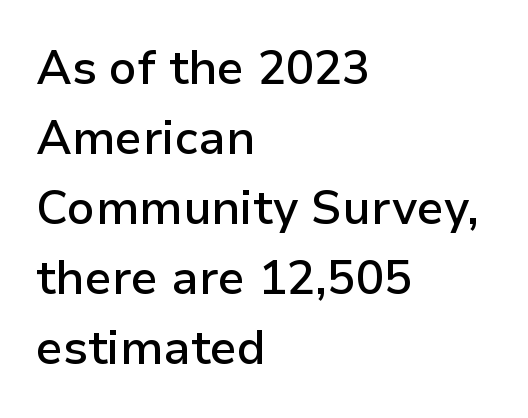
Look at the stroke-to-counter ratio: somewhat heavy, a semibold. The foot of each line stays bare and open. This sample has the flowing, uneven cadence of proportional lettering. This rendering employs a face without finishing strokes, i.e., a sans-serif.
